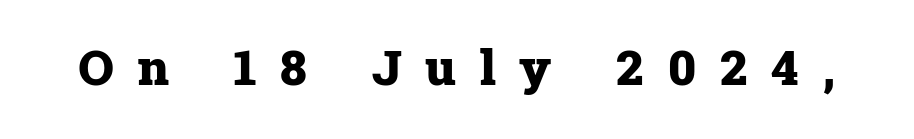
You could not count columns in this text — the font is proportionally spaced. Lines of text with bare space underneath. Posture: upright roman. Look at the bottom of the vertical strokes: they flare into serifs here. The tracking jumps out immediately: characters are airy and widely separated.
